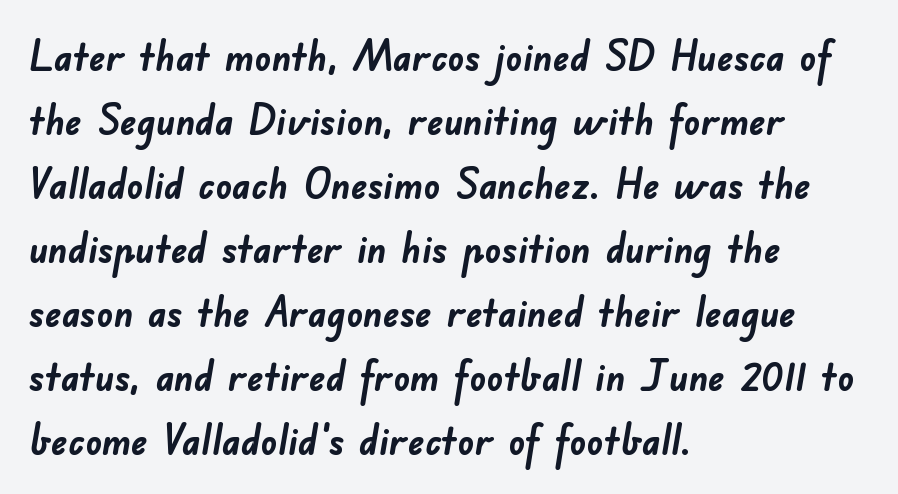
Q: Is the text bold? A: Yes.
Q: Is the typeface a serif or a sans-serif typeface? A: Sans-serif.
Q: Is the text underlined? A: No.
Q: How is the paragraph aligned? A: Left-aligned.
Q: Is the spacing between letters normal or unusually wide? A: Normal.
Q: Is the spacing between lines tight, normal or loose? A: Normal.
Q: Width (condensed, normal, or wide)? A: Normal.
Q: Stroke contrast? A: Low.
Q: x-height? A: Small.
Q: Monospaced? A: No.
